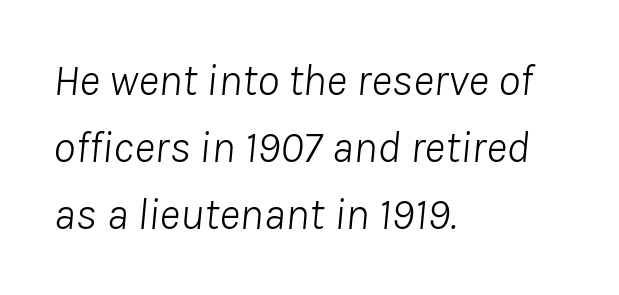
Each new line begins a customary step beneath the previous one. Beneath every word, the page is bare. Each letter keeps its own natural width here, so spacing adapts to shape. The typeface has the unassuming heft of standard copy or less.
